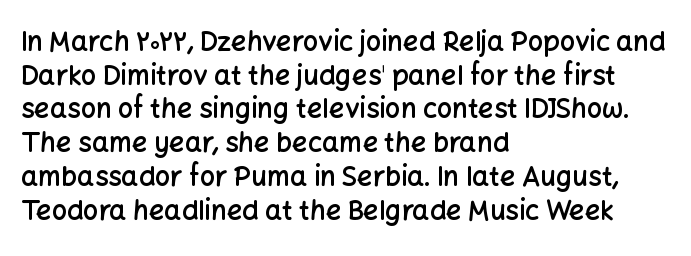
Does the copy run flush right? No — it runs flush left. The passage shown has conventional tracking throughout. Compared with an ordinary text face, these strokes are moderately heavier — a semibold. Unlike italic type, these characters show no tilt at all. No word sits above an underline.
